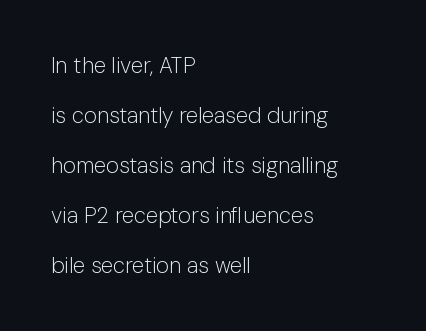
{"italic": "no", "bold": "no", "underline": "no", "align": "left", "line_spacing": "loose", "line_spacing_ratio": 2.27, "letter_spacing": "normal", "letter_spacing_em": 0.0, "glyph_px": 22}
